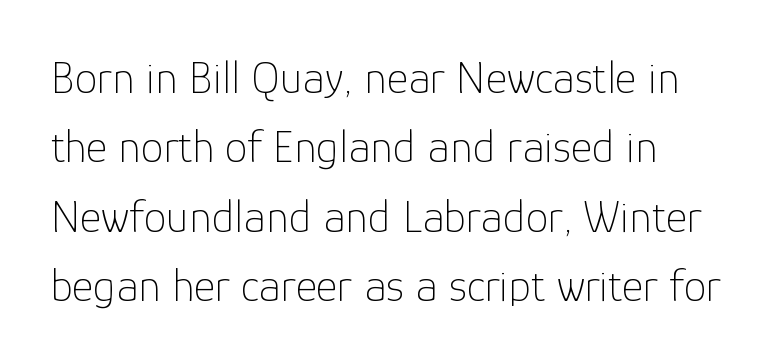
{"serif": "no", "italic": "no", "bold": "no", "weight": "thin", "width": "normal", "stroke_contrast": "low", "x_height": "medium", "monospaced": "no", "underline": "no", "align": "left", "line_spacing": "normal", "line_spacing_ratio": 1.51, "letter_spacing": "normal", "letter_spacing_em": 0.0, "glyph_px": 46}
